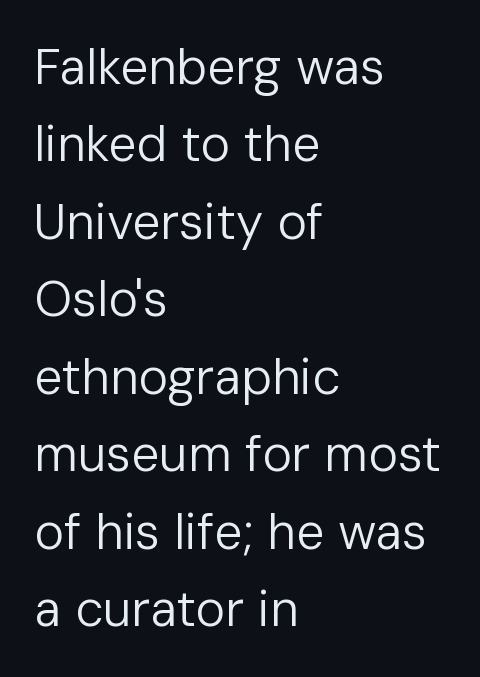
{"serif": "no", "italic": "no", "bold": "no", "weight": "regular", "width": "normal", "stroke_contrast": "low", "x_height": "medium", "monospaced": "no", "underline": "no", "align": "left", "line_spacing": "normal", "line_spacing_ratio": 1.55, "letter_spacing": "normal", "letter_spacing_em": 0.0, "glyph_px": 50}
